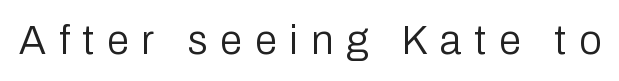
The image shows 40 px regular-weight sans-serif type, upright; set unusually wide letter spacing (+0.32 em), not underlined; low stroke contrast and a medium x-height.
